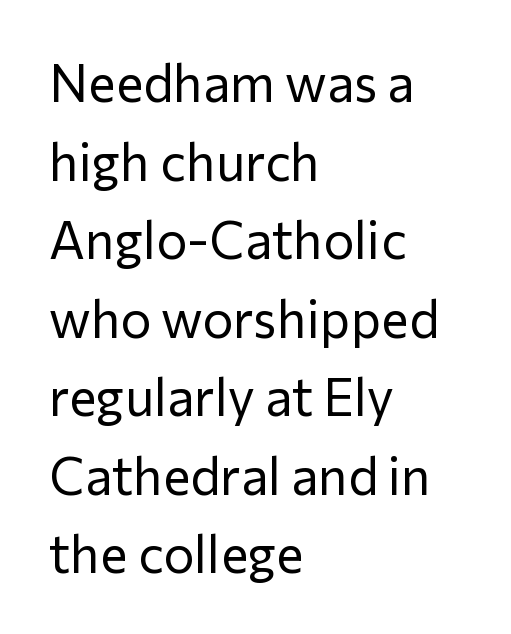
Weight: not bold — regular or lighter. Grotesque or geometric, the face here clearly has no serifs. Honestly, there is no underline to notice here at all. Leading matches the norm, producing a regular column. Style check: upright.
